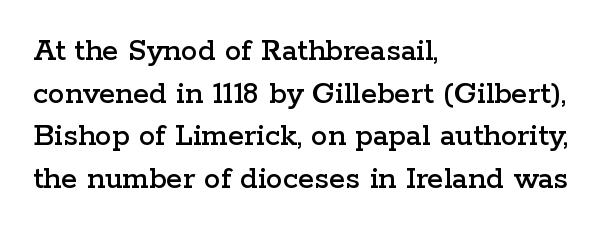
The image shows 33 px wide serif type, upright; set left-aligned, normal line spacing (1.29x), normal letter spacing, not underlined; low stroke contrast and a medium x-height.
